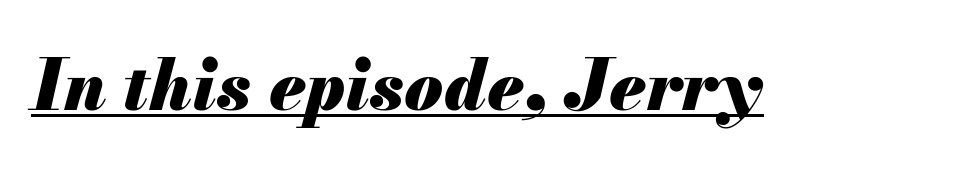
Q: Is the text bold? A: Yes.
Q: Is the text italic (slanted)? A: Yes, it leans right by about 13 degrees.
Q: Is the text underlined? A: Yes.
Q: Is the spacing between letters normal or unusually wide? A: Normal.
Q: Width (condensed, normal, or wide)? A: Normal.
Q: Stroke contrast? A: Medium.
Q: x-height? A: Small.
Q: Monospaced? A: No.
